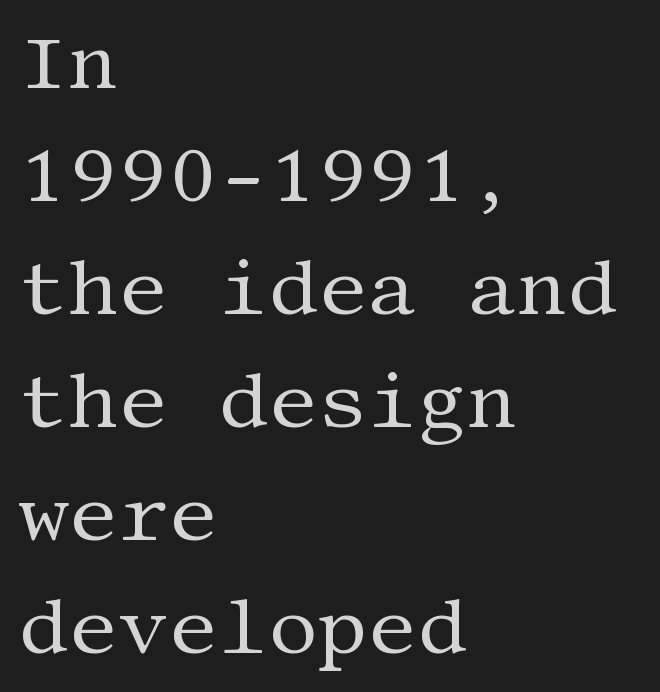
Q: Is the text bold? A: No.
Q: Is the text italic (slanted)? A: No, it is upright.
Q: Is the typeface a serif or a sans-serif typeface? A: Serif.
Q: Is the text underlined? A: No.
Q: How is the paragraph aligned? A: Left-aligned.
Q: Is the spacing between letters normal or unusually wide? A: Normal.
Q: Is the spacing between lines tight, normal or loose? A: Normal.
Q: Width (condensed, normal, or wide)? A: Normal.
Q: Stroke contrast? A: Medium.
Q: x-height? A: Large.
